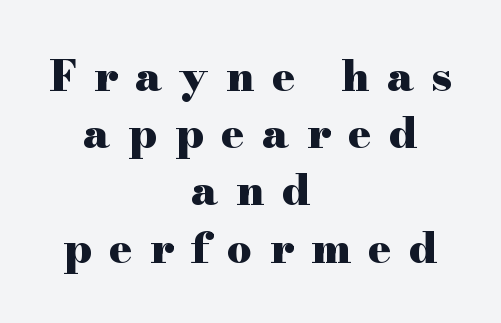
The image shows 43 px heavy, wide serif type, upright; set centered, normal line spacing (1.33x), unusually wide letter spacing (+0.41 em), not underlined; high stroke contrast and a small x-height.
